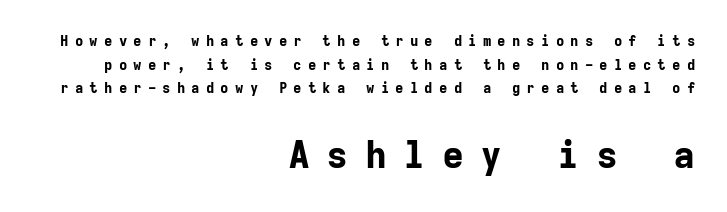
The image shows 37 px bold sans-serif type, upright, monospaced; set right-aligned, normal line spacing (1.68x), unusually wide letter spacing (+0.44 em), not underlined; the second (bottom) block is 2.64x larger; low stroke contrast and a medium x-height.
